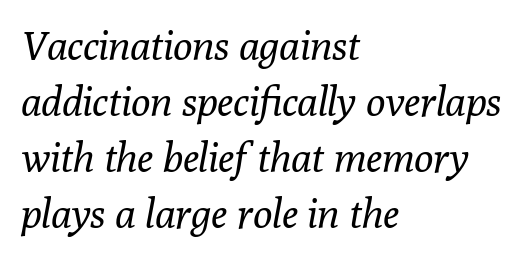
Type style note: has serifs. The whole block is typeset with a tilt. Character widths vary here, with narrow letters taking less room than wide ones. The weight tops out at a normal text grade. Lines of text with bare space underneath.
